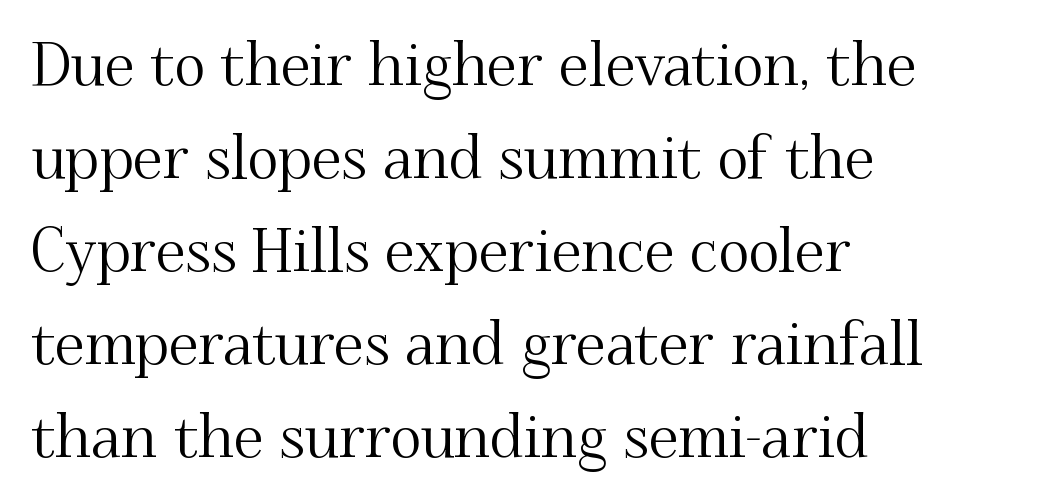
The image shows 60 px serif type, upright; set left-aligned, normal line spacing (1.55x), normal letter spacing, not underlined; medium stroke contrast and a small x-height.
